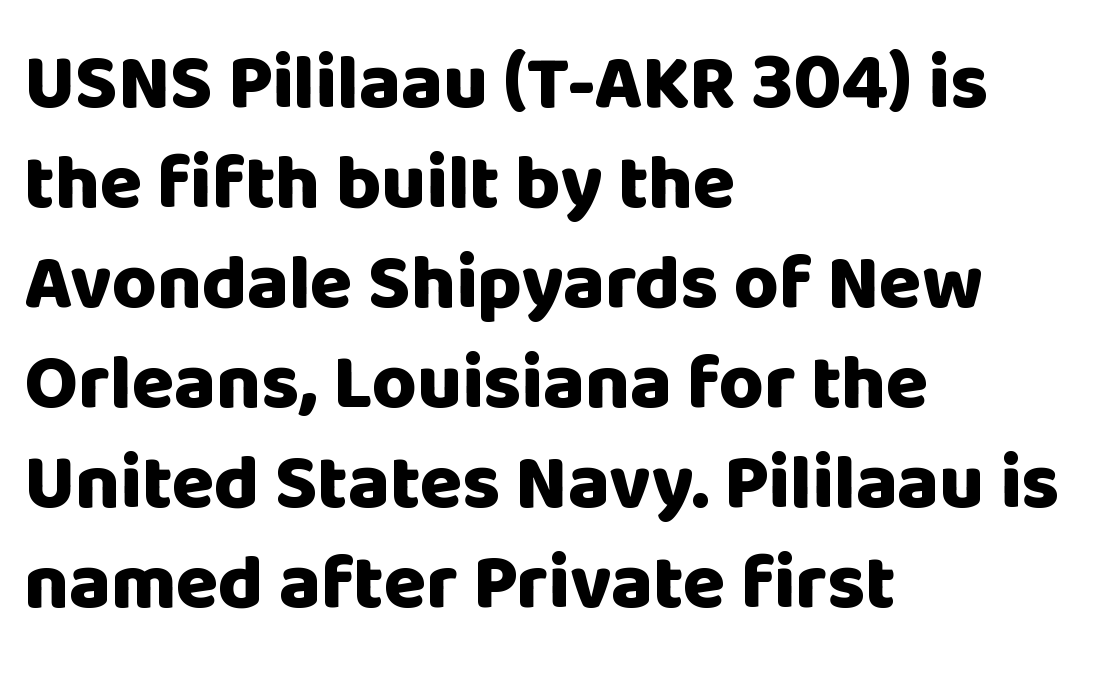
The image shows 77 px heavy sans-serif type, upright; set left-aligned, normal line spacing (1.3x), normal letter spacing, not underlined; low stroke contrast and a large x-height.
